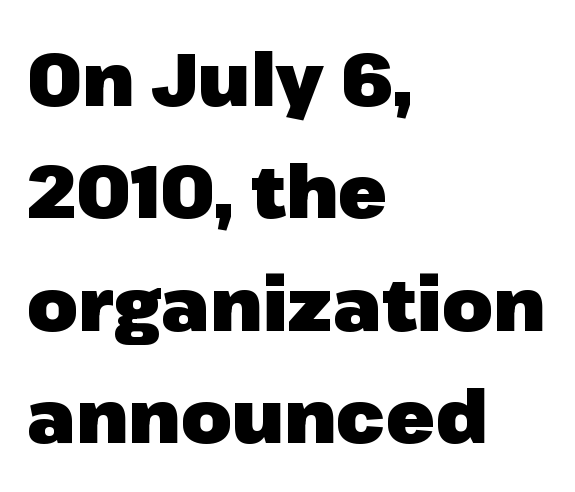
The image shows 73 px heavy sans-serif type, upright; set left-aligned, normal line spacing (1.54x), normal letter spacing, not underlined; low stroke contrast and a medium x-height.
